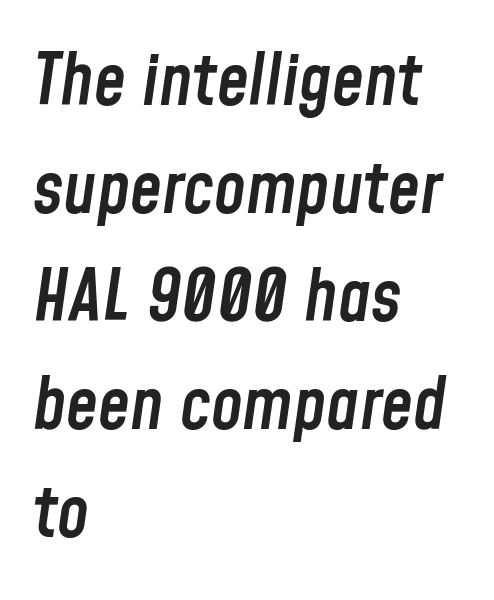
Q: Is the text bold? A: Semi-bold.
Q: Is the text italic (slanted)? A: Yes, it leans right by about 8 degrees.
Q: Is the text underlined? A: No.
Q: How is the paragraph aligned? A: Left-aligned.
Q: Is the spacing between letters normal or unusually wide? A: Normal.
Q: Is the spacing between lines tight, normal or loose? A: Normal.
Q: Width (condensed, normal, or wide)? A: Condensed.
Q: Stroke contrast? A: Low.
Q: x-height? A: Medium.
Q: Monospaced? A: No.
